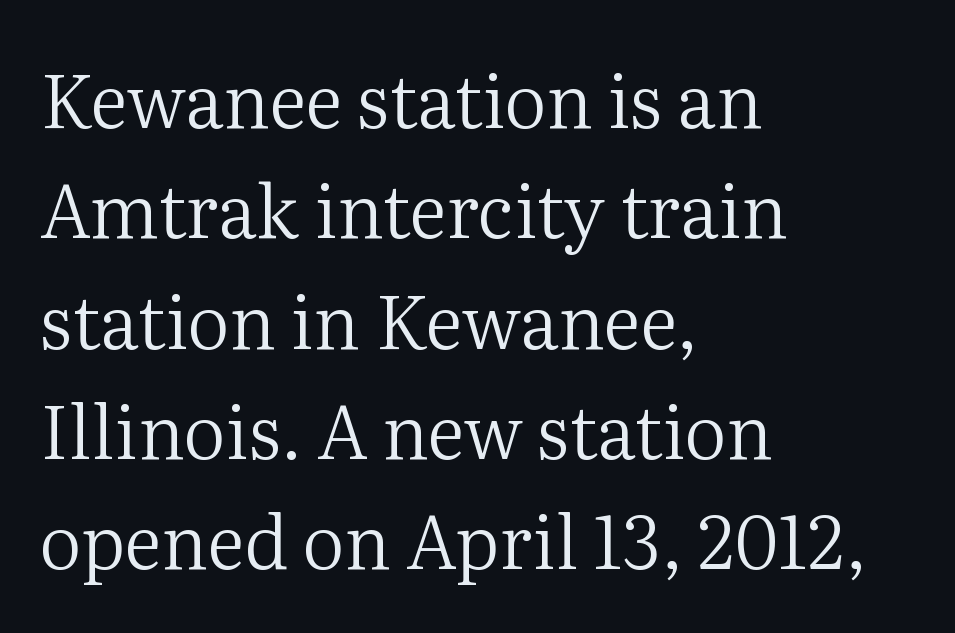
The image shows 74 px regular-weight serif type, upright; set left-aligned, normal line spacing (1.49x), normal letter spacing, not underlined; medium stroke contrast and a medium x-height.
